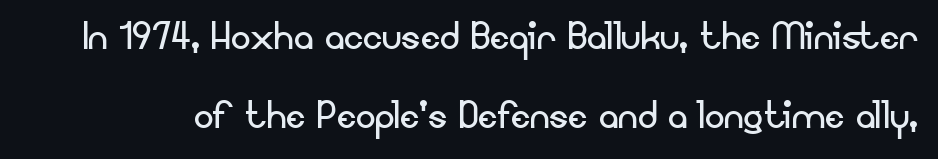
The image shows 49 px regular-weight sans-serif type, upright; set normal line spacing (1.61x), normal letter spacing, not underlined; low stroke contrast and a small x-height.
